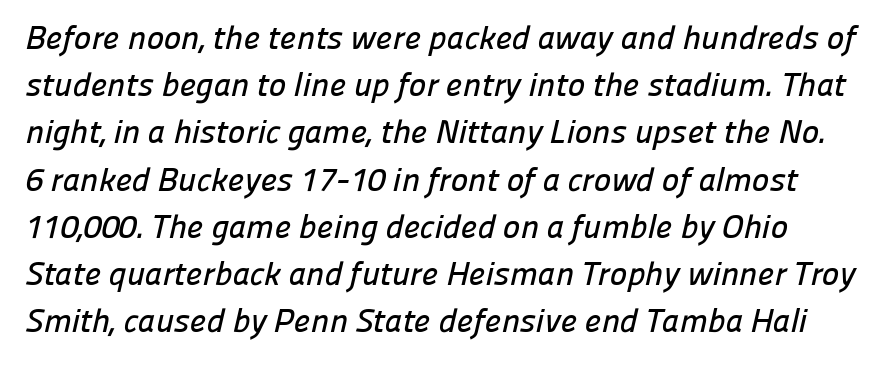
Q: Is the typeface a serif or a sans-serif typeface? A: Sans-serif.
Q: Is the text underlined? A: No.
Q: Is the spacing between letters normal or unusually wide? A: Normal.
Q: Is the spacing between lines tight, normal or loose? A: Normal.
Q: Width (condensed, normal, or wide)? A: Normal.
Q: Stroke contrast? A: Low.
Q: x-height? A: Medium.
Q: Monospaced? A: No.
